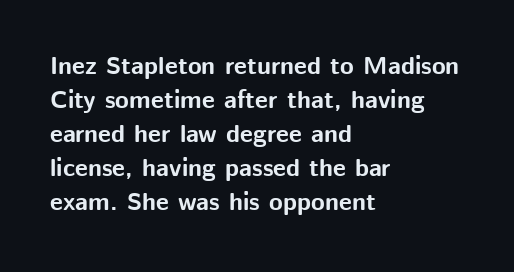
Q: Is the text bold? A: Yes.
Q: Is the text italic (slanted)? A: No, it is upright.
Q: Is the text underlined? A: No.
Q: How is the paragraph aligned? A: Left-aligned.
Q: Is the spacing between letters normal or unusually wide? A: Normal.
Q: Is the spacing between lines tight, normal or loose? A: Normal.
